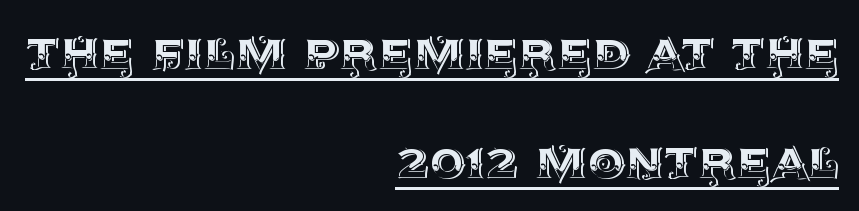
{"italic": "no", "width": "normal", "x_height": "large", "monospaced": "no", "underline": "yes", "align": "right", "line_spacing_ratio": 1.82, "letter_spacing": "normal", "letter_spacing_em": 0.0, "glyph_px": 60}
